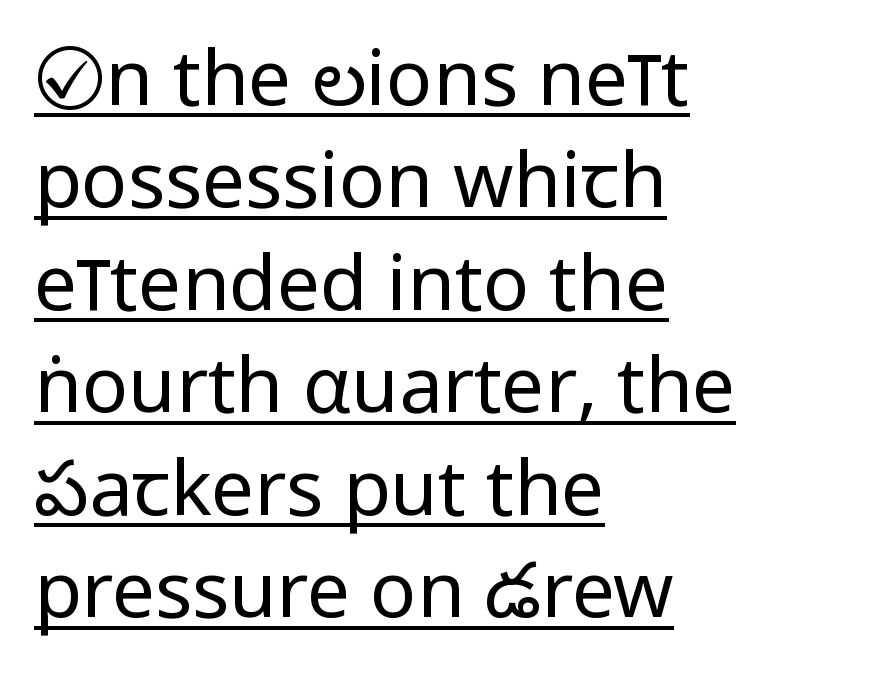
The image shows 77 px regular-weight, condensed sans-serif type, upright; set left-aligned, normal line spacing (1.33x), normal letter spacing, underlined; low stroke contrast.
